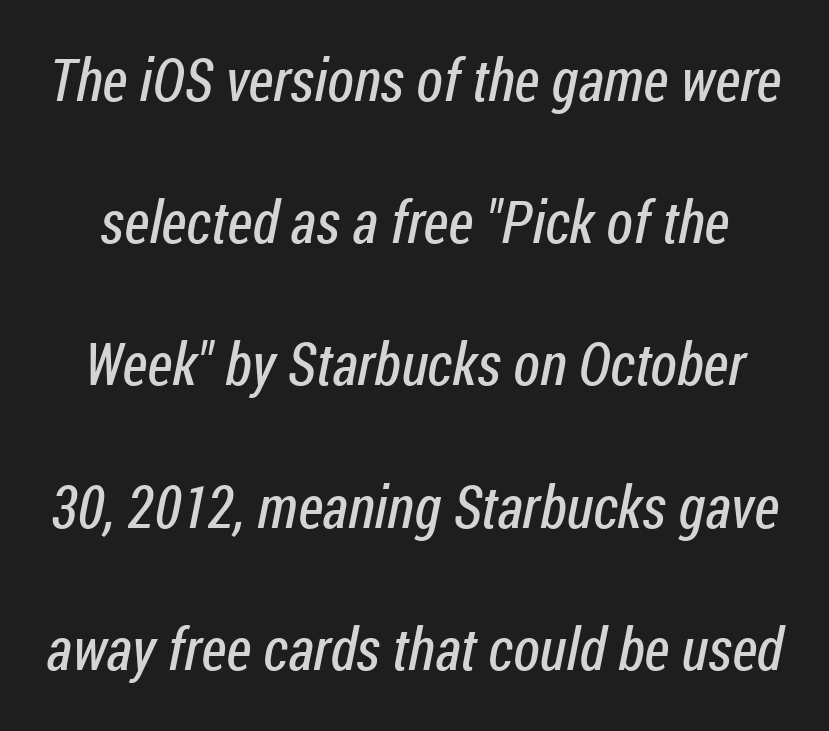
{"serif": "no", "bold": "no", "weight": "regular", "width": "condensed", "stroke_contrast": "low", "x_height": "medium", "monospaced": "no", "underline": "no", "line_spacing": "loose", "line_spacing_ratio": 2.41, "letter_spacing": "normal", "letter_spacing_em": 0.0, "glyph_px": 59}
